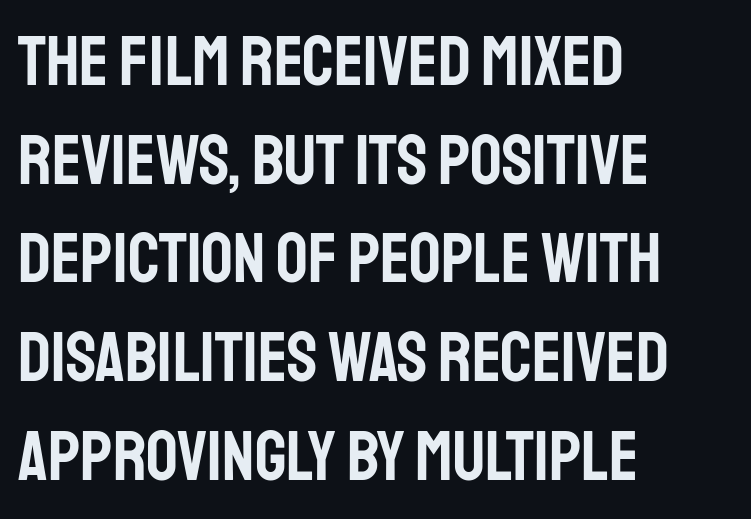
The image shows 70 px condensed sans-serif type, upright; set left-aligned, normal line spacing (1.41x), normal letter spacing, not underlined; low stroke contrast and a large x-height.
